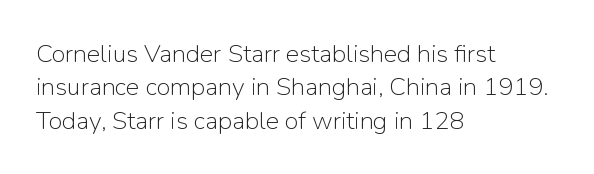
The image shows 25 px text type, upright; set left-aligned, normal line spacing (1.34x), normal letter spacing, not underlined.
